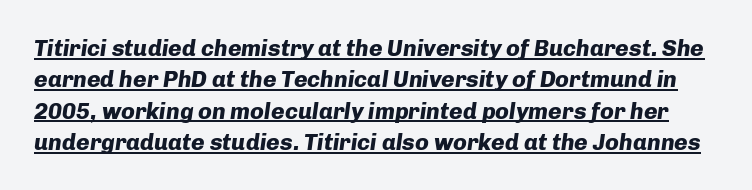
Q: Is the text bold? A: Yes.
Q: Is the text italic (slanted)? A: Yes, it leans right by about 8 degrees.
Q: Is the text underlined? A: Yes.
Q: Is the spacing between letters normal or unusually wide? A: Normal.
Q: Is the spacing between lines tight, normal or loose? A: Normal.
